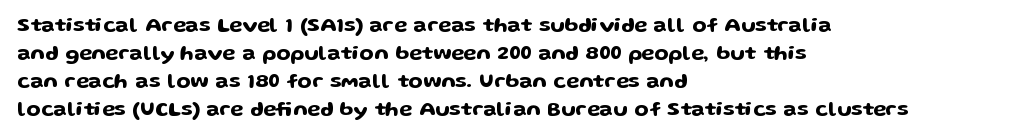
Teacher's note: observe the even left margin — that is flush-left alignment. No italicization has been applied; the sample stays upright. Clear beneath every line of the passage. Honestly, the letter spacing is just normal — you wouldn't notice it. A typesetter would call this leading conventional body-copy spacing.
